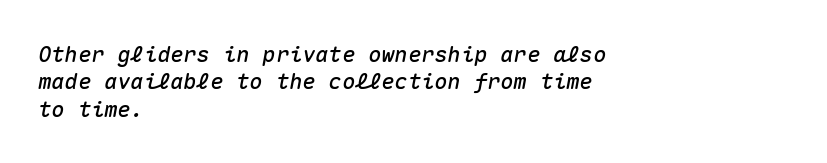
{"italic": "yes", "lean": "right", "slant_degrees": 10, "underline": "no", "align": "left", "line_spacing_ratio": 1.24, "letter_spacing": "normal", "letter_spacing_em": 0.0, "glyph_px": 22}
